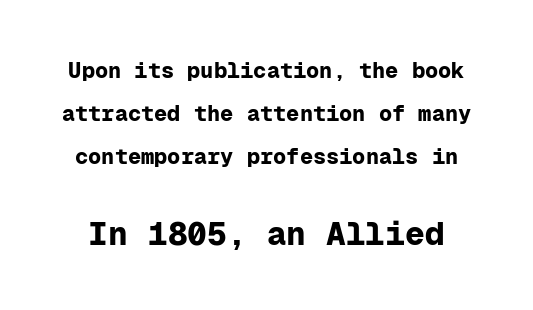
The image shows 33 px bold sans-serif type, upright, monospaced; set loose line spacing (1.96x), normal letter spacing, not underlined; the second (bottom) block is 1.5x larger; low stroke contrast and a medium x-height.
